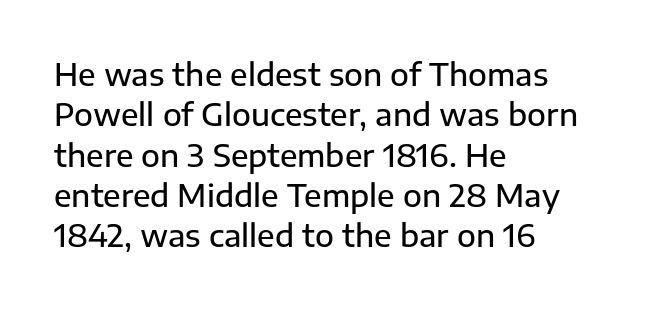
{"serif": "no", "italic": "no", "width": "normal", "stroke_contrast": "low", "x_height": "medium", "monospaced": "no", "underline": "no", "align": "left", "line_spacing": "normal", "line_spacing_ratio": 1.3, "letter_spacing": "normal", "letter_spacing_em": 0.0, "glyph_px": 31}
